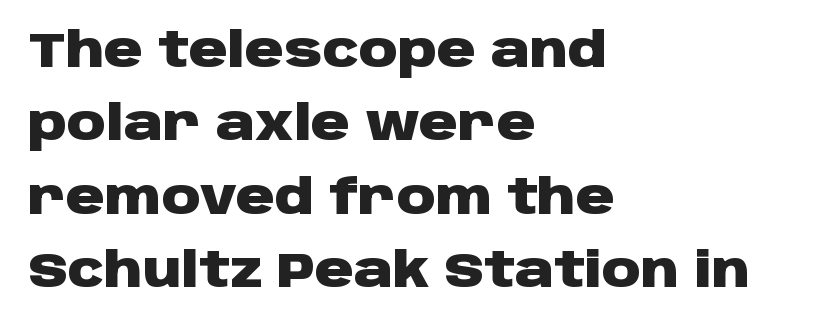
{"serif": "no", "italic": "no", "bold": "yes", "weight": "heavy", "width": "wide", "stroke_contrast": "low", "x_height": "large", "monospaced": "no", "underline": "no", "align": "left", "line_spacing": "normal", "line_spacing_ratio": 1.53, "letter_spacing": "normal", "letter_spacing_em": 0.0, "glyph_px": 48}
